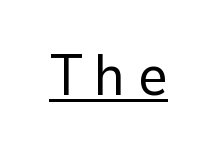
The image shows 57 px regular-weight sans-serif type, upright; set unusually wide letter spacing (+0.21 em), underlined; low stroke contrast and a medium x-height.
